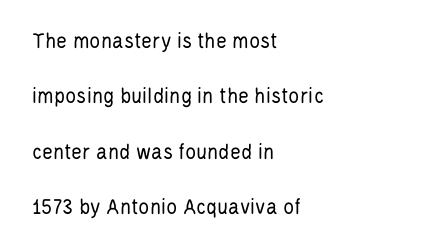
{"italic": "no", "bold": "no", "underline": "no", "align": "left", "line_spacing": "loose", "line_spacing_ratio": 2.41, "letter_spacing": "normal", "letter_spacing_em": 0.0, "glyph_px": 23}
